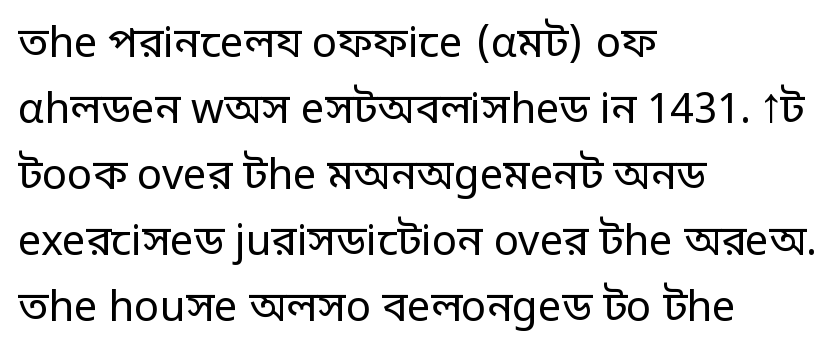
The image shows 42 px regular-weight sans-serif type, upright; set left-aligned, normal line spacing (1.57x), normal letter spacing, not underlined; low stroke contrast and a large x-height.
